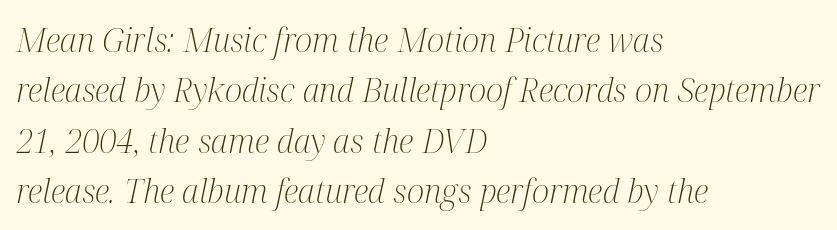
Q: Is the text bold? A: No.
Q: Is the text italic (slanted)? A: Yes, it leans right by about 12 degrees.
Q: Is the typeface a serif or a sans-serif typeface? A: Serif.
Q: Is the text underlined? A: No.
Q: How is the paragraph aligned? A: Left-aligned.
Q: Is the spacing between letters normal or unusually wide? A: Normal.
Q: Is the spacing between lines tight, normal or loose? A: Normal.
Q: Width (condensed, normal, or wide)? A: Condensed.
Q: Stroke contrast? A: Medium.
Q: x-height? A: Medium.
Q: Monospaced? A: No.
